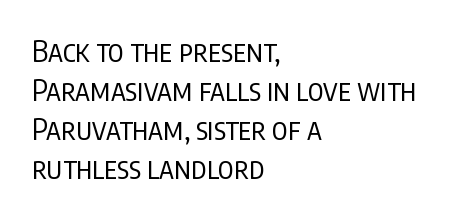
Quick note: interline space is typical. The letters look calm and open, with moderate or lighter stems. Anything drawn beneath the words? Only blank space. The lines in this sample share a left origin and differ only in where they stop. Is this a sans? Yes — the strokes have no serifs.
